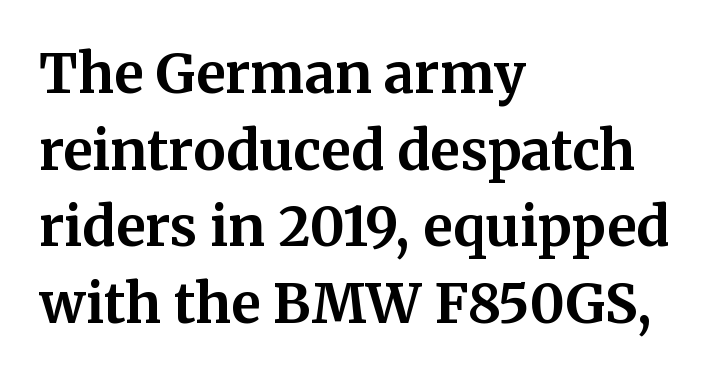
The image shows 54 px bold serif type, upright; set left-aligned, normal line spacing (1.42x), normal letter spacing, not underlined; medium stroke contrast and a medium x-height.
